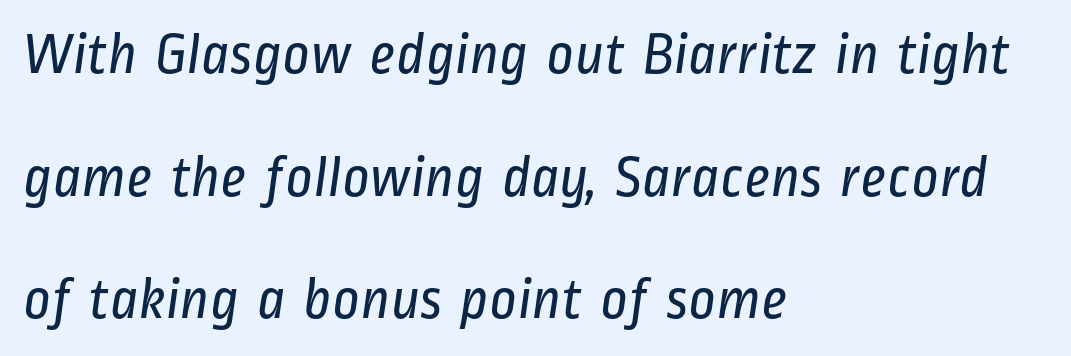
The image shows 59 px regular-weight, condensed sans-serif type; set left-aligned, loose line spacing (2.08x), normal letter spacing, not underlined; low stroke contrast and a medium x-height.
